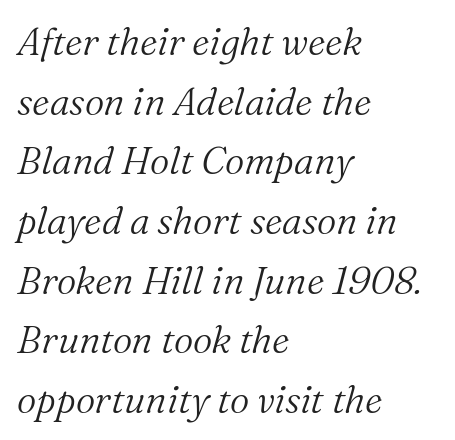
Q: Is the text bold? A: No.
Q: Is the text italic (slanted)? A: Yes, it leans right by about 16 degrees.
Q: Is the typeface a serif or a sans-serif typeface? A: Serif.
Q: Is the text underlined? A: No.
Q: How is the paragraph aligned? A: Left-aligned.
Q: Is the spacing between letters normal or unusually wide? A: Normal.
Q: Is the spacing between lines tight, normal or loose? A: Normal.
Q: Width (condensed, normal, or wide)? A: Normal.
Q: Stroke contrast? A: Medium.
Q: x-height? A: Medium.
Q: Monospaced? A: No.
